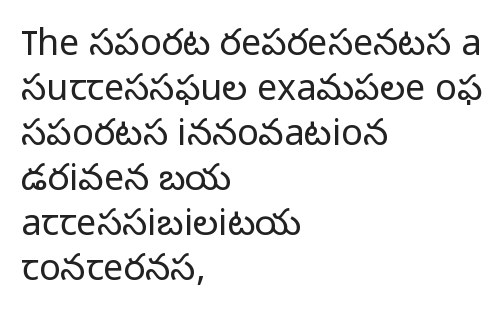
Is the letter spacing exaggerated? No — it looks like the ordinary default. All the whitespace from short lines collects on the right. Upright lettering throughout. The zone under the glyphs is completely vacant.
